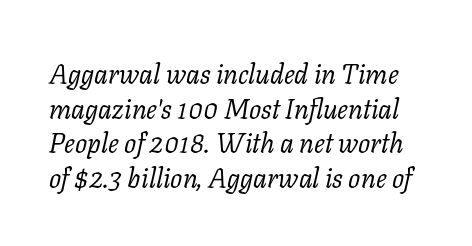
Q: Is the text bold? A: No.
Q: Is the text italic (slanted)? A: Yes, it leans right by about 11 degrees.
Q: Is the text underlined? A: No.
Q: Is the spacing between letters normal or unusually wide? A: Normal.
Q: Is the spacing between lines tight, normal or loose? A: Normal.
